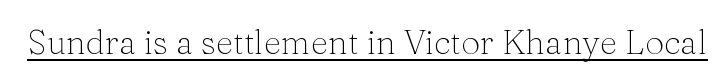
Q: Is the text bold? A: No.
Q: Is the text italic (slanted)? A: No, it is upright.
Q: Is the typeface a serif or a sans-serif typeface? A: Serif.
Q: Is the text underlined? A: Yes.
Q: Is the spacing between letters normal or unusually wide? A: Normal.
Q: Width (condensed, normal, or wide)? A: Normal.
Q: Stroke contrast? A: Medium.
Q: x-height? A: Medium.
Q: Monospaced? A: No.
